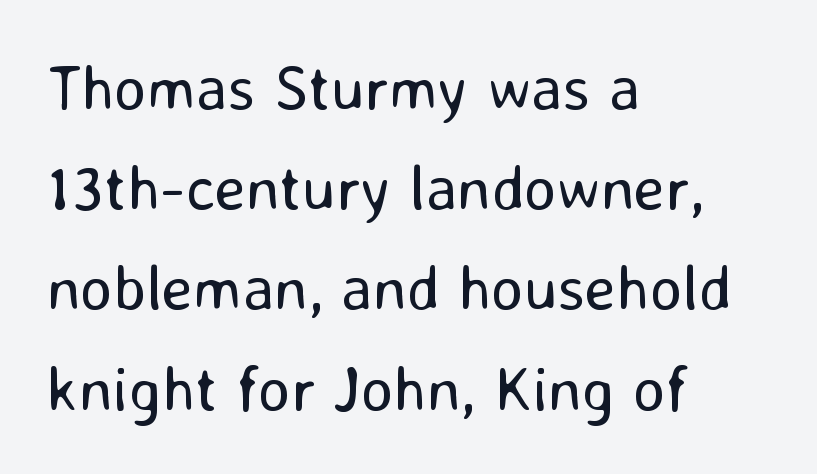
The image shows 63 px regular-weight sans-serif type, upright; set left-aligned, normal line spacing (1.59x), normal letter spacing, not underlined; low stroke contrast and a medium x-height.
